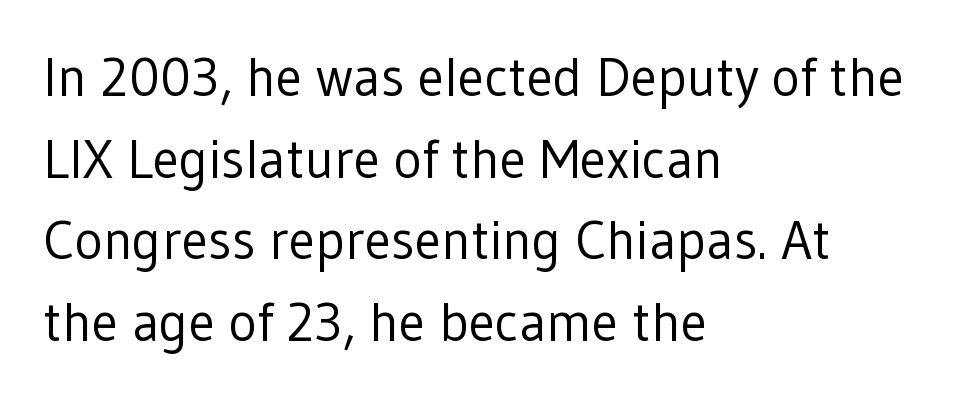
Typeset ragged right — the left edge is the straight one. What stands out about the letter spacing? Nothing — it is the standard amount. Grotesque or geometric, the face here clearly has no serifs. Think of a printed novel: that variable character pitch is what you see here. The line-height multiplier appears to be the usual default.
